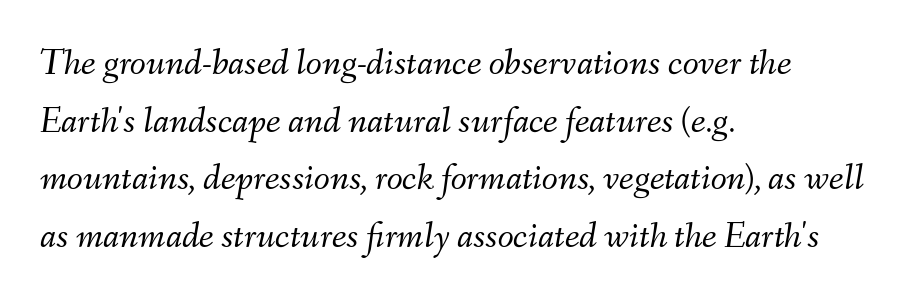
{"italic": "yes", "lean": "right", "slant_degrees": 9, "bold": "no", "weight": "light", "width": "normal", "stroke_contrast": "medium", "x_height": "small", "monospaced": "no", "underline": "no", "align": "left", "line_spacing": "normal", "line_spacing_ratio": 1.56, "letter_spacing": "normal", "letter_spacing_em": 0.0, "glyph_px": 37}
